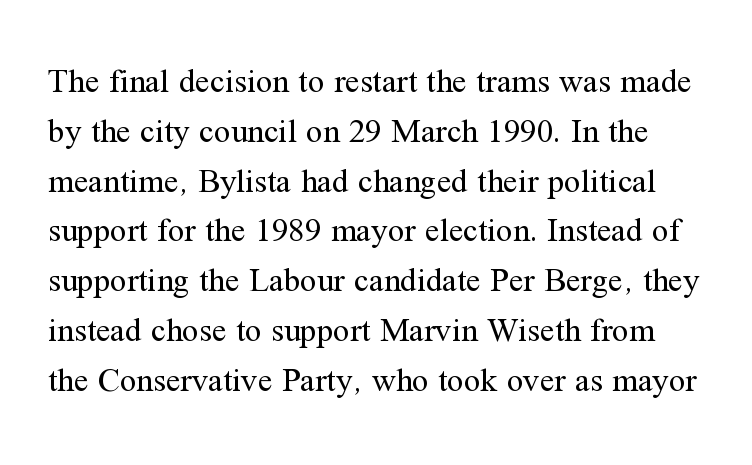
{"serif": "yes", "italic": "no", "bold": "no", "weight": "regular", "width": "normal", "stroke_contrast": "medium", "x_height": "medium", "monospaced": "no", "underline": "no", "line_spacing": "normal", "line_spacing_ratio": 1.51, "letter_spacing": "normal", "letter_spacing_em": 0.0, "glyph_px": 33}
